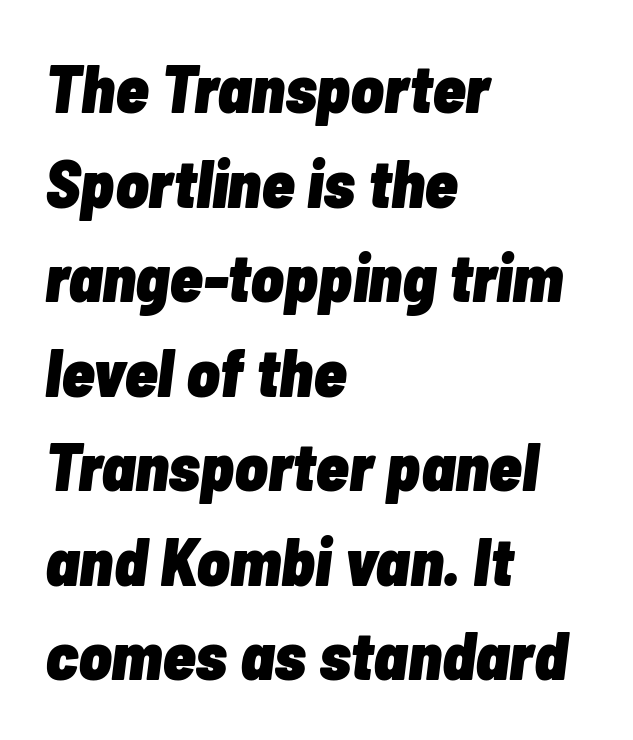
{"italic": "yes", "lean": "right", "slant_degrees": 7, "bold": "yes", "weight": "heavy", "width": "condensed", "stroke_contrast": "low", "x_height": "medium", "monospaced": "no", "underline": "no", "align": "left", "line_spacing": "normal", "line_spacing_ratio": 1.39, "letter_spacing": "normal", "letter_spacing_em": 0.0, "glyph_px": 68}
